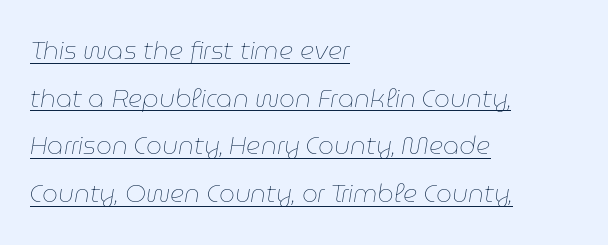
The image shows 25 px text type, italic (leaning right); set left-aligned, loose line spacing (1.91x), normal letter spacing, underlined.
